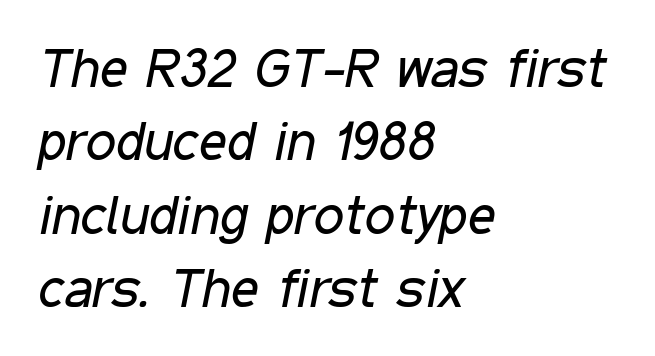
{"italic": "yes", "lean": "right", "slant_degrees": 11, "bold": "no", "weight": "regular", "width": "condensed", "stroke_contrast": "low", "x_height": "medium", "monospaced": "no", "underline": "no", "align": "left", "line_spacing": "normal", "line_spacing_ratio": 1.36, "letter_spacing": "normal", "letter_spacing_em": 0.0, "glyph_px": 54}
